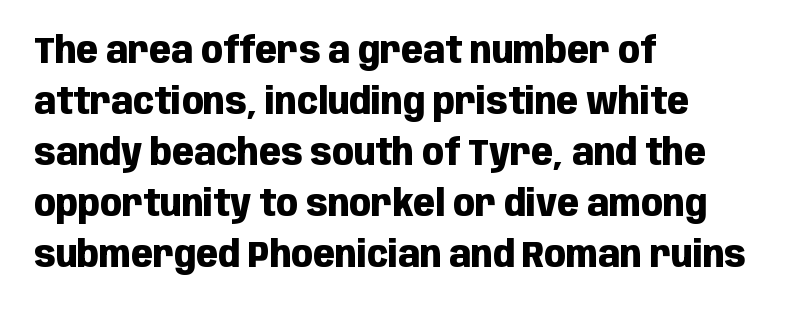
Honestly, there is no underline to notice here at all. Is this a fixed-width face? No — the glyphs have proportional, varying widths. Each glyph is drawn with heavy, bold strokes. Reading down the block, your eye returns to a fixed left position each line.
